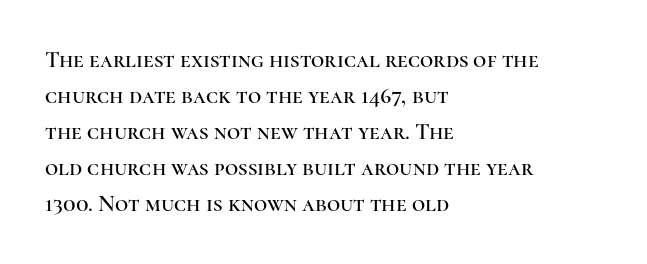
The image shows 23 px text type, upright; set left-aligned, normal line spacing (1.57x), normal letter spacing, not underlined.
